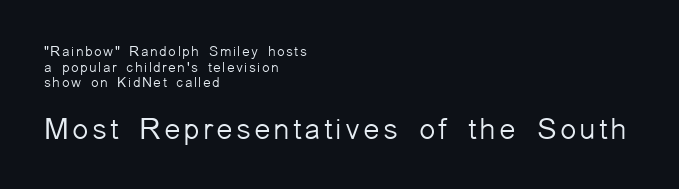
The foot of each line stays bare and open. In this sample the second text group is rendered at the bigger scale. Typographically, this falls in the sans-serif category. Each letter keeps its own natural width here, so spacing adapts to shape. Layout note: lines flush left. What's the leading like? Squeezed, with rows nearly overlapping.
